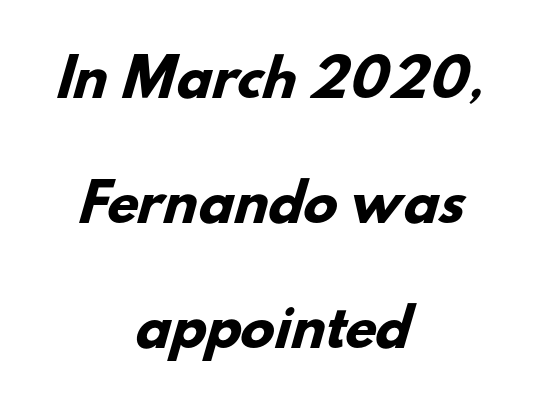
Q: Is the text bold? A: Yes.
Q: Is the typeface a serif or a sans-serif typeface? A: Sans-serif.
Q: Is the text underlined? A: No.
Q: How is the paragraph aligned? A: Centered.
Q: Is the spacing between letters normal or unusually wide? A: Normal.
Q: Is the spacing between lines tight, normal or loose? A: Loose.
Q: Width (condensed, normal, or wide)? A: Normal.
Q: Stroke contrast? A: Low.
Q: x-height? A: Small.
Q: Monospaced? A: No.
